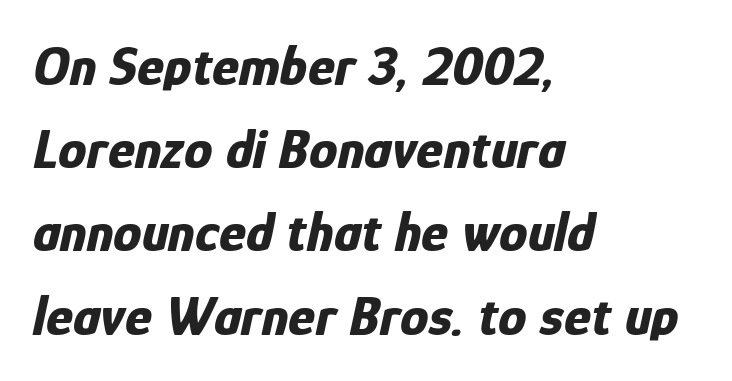
Q: Is the text bold? A: Yes.
Q: Is the text italic (slanted)? A: Yes, it leans right by about 12 degrees.
Q: Is the text underlined? A: No.
Q: How is the paragraph aligned? A: Left-aligned.
Q: Is the spacing between letters normal or unusually wide? A: Normal.
Q: Is the spacing between lines tight, normal or loose? A: Normal.
Q: Width (condensed, normal, or wide)? A: Condensed.
Q: Stroke contrast? A: Low.
Q: x-height? A: Medium.
Q: Monospaced? A: No.
